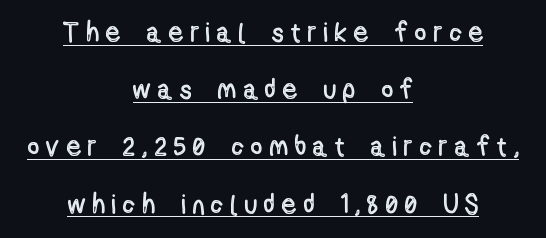
{"italic": "no", "underline": "yes", "align": "center", "line_spacing": "loose", "line_spacing_ratio": 2.12, "letter_spacing": "wide", "letter_spacing_em": 0.29, "glyph_px": 27}
